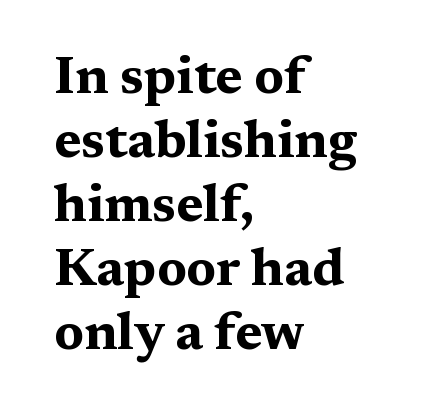
The image shows 52 px bold, wide serif type, upright; set left-aligned, line spacing 1.23x, normal letter spacing, not underlined; medium stroke contrast and a medium x-height.
